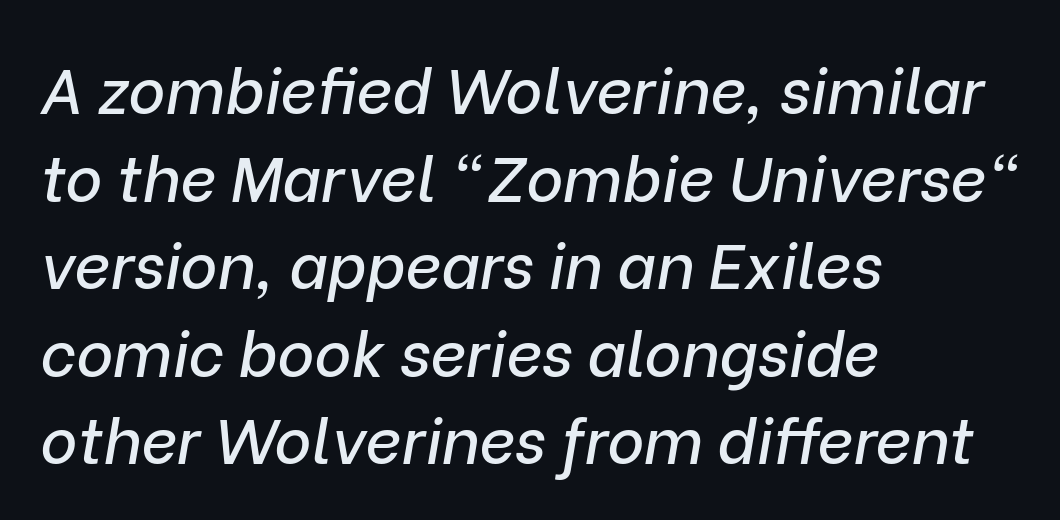
{"italic": "yes", "lean": "right", "slant_degrees": 9, "width": "normal", "stroke_contrast": "low", "x_height": "medium", "monospaced": "no", "underline": "no", "align": "left", "line_spacing": "normal", "line_spacing_ratio": 1.39, "letter_spacing": "normal", "letter_spacing_em": 0.0, "glyph_px": 63}
